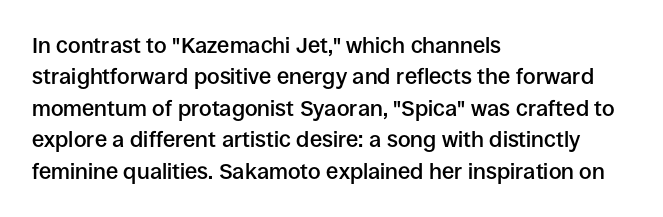
Successive baselines arrive at the customary interval. Horizontally, the lines are justified to the leading edge only. Short note: letters normally spaced. Emphasis by weight is partial: semibold. The gap between lines stays unmarked. Ordinary non-slanted type is in use.
